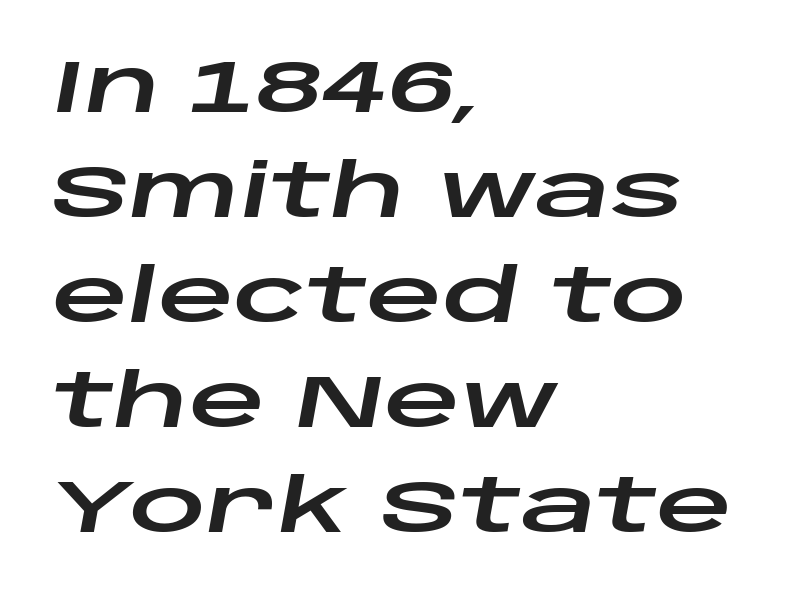
Every row of glyphs begins at an identical x-position on the left. The glyphs look as if they've been sheared to an angle. Line spacing here is normal. The type is set solid horizontally, with unmodified tracking.
